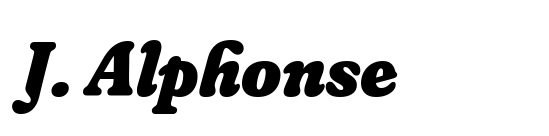
Q: Is the text bold? A: Yes.
Q: Is the text underlined? A: No.
Q: How is the paragraph aligned? A: Left-aligned.
Q: Is the spacing between letters normal or unusually wide? A: Normal.
Q: Width (condensed, normal, or wide)? A: Normal.
Q: Stroke contrast? A: Low.
Q: x-height? A: Small.
Q: Monospaced? A: No.
